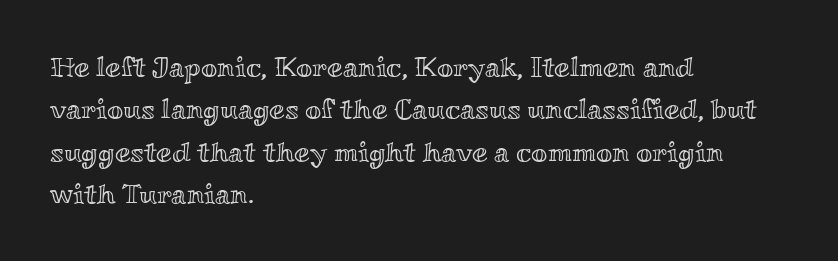
Q: Is the text italic (slanted)? A: No, it is upright.
Q: Is the text underlined? A: No.
Q: How is the paragraph aligned? A: Left-aligned.
Q: Is the spacing between letters normal or unusually wide? A: Normal.
Q: Is the spacing between lines tight, normal or loose? A: Normal.
Q: Width (condensed, normal, or wide)? A: Wide.
Q: x-height? A: Small.
Q: Monospaced? A: No.
